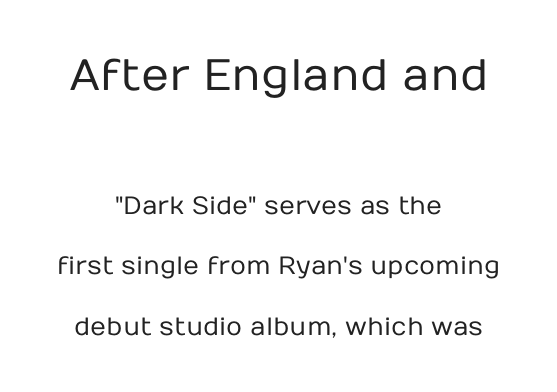
Q: Is the text bold? A: No.
Q: Is the text italic (slanted)? A: No, it is upright.
Q: Is the typeface a serif or a sans-serif typeface? A: Sans-serif.
Q: Is the text underlined? A: No.
Q: How is the paragraph aligned? A: Centered.
Q: Is the spacing between letters normal or unusually wide? A: Normal.
Q: Is the spacing between lines tight, normal or loose? A: Loose.
Q: Which block of text is set in a larger size, the first (top) or the second (bottom)? A: The first (top) one.
Q: Width (condensed, normal, or wide)? A: Normal.
Q: Stroke contrast? A: Low.
Q: x-height? A: Medium.
Q: Monospaced? A: No.
